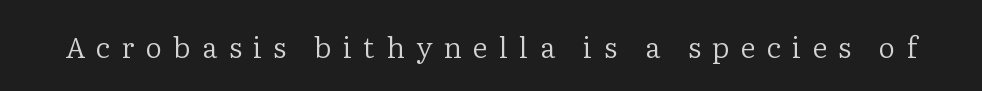
{"serif": "yes", "italic": "no", "bold": "no", "weight": "regular", "width": "normal", "stroke_contrast": "low", "x_height": "medium", "monospaced": "no", "underline": "no", "letter_spacing": "wide", "letter_spacing_em": 0.39, "glyph_px": 29}
